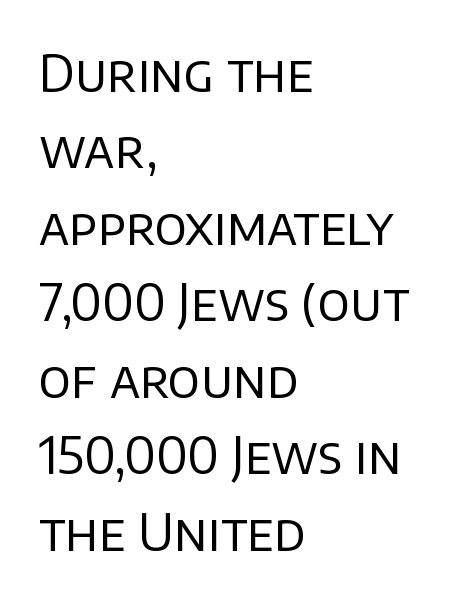
{"serif": "no", "italic": "no", "bold": "no", "weight": "regular", "width": "normal", "stroke_contrast": "low", "x_height": "large", "monospaced": "no", "underline": "no", "align": "left", "line_spacing": "normal", "line_spacing_ratio": 1.5, "letter_spacing": "normal", "letter_spacing_em": 0.0, "glyph_px": 51}
